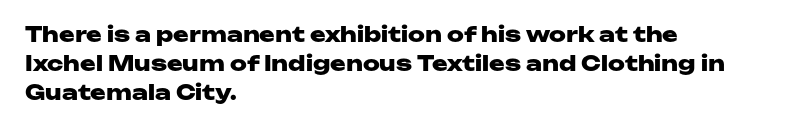
The image shows 21 px bold type, upright; set left-aligned, normal line spacing (1.39x), normal letter spacing, not underlined.
